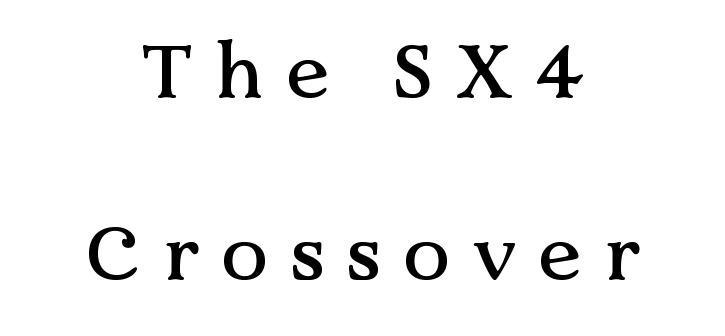
Q: Is the text italic (slanted)? A: No, it is upright.
Q: Is the typeface a serif or a sans-serif typeface? A: Serif.
Q: Is the text underlined? A: No.
Q: How is the paragraph aligned? A: Centered.
Q: Is the spacing between letters normal or unusually wide? A: Unusually wide.
Q: Is the spacing between lines tight, normal or loose? A: Loose.
Q: Width (condensed, normal, or wide)? A: Normal.
Q: Stroke contrast? A: Medium.
Q: x-height? A: Medium.
Q: Monospaced? A: No.
